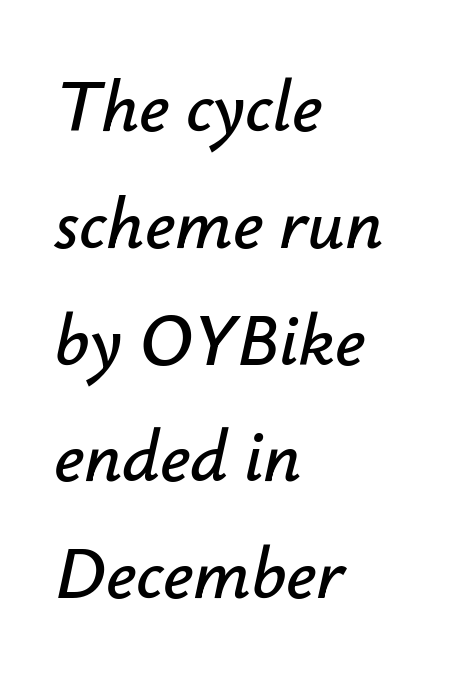
The image shows 73 px text type, italic (leaning right); set left-aligned, normal line spacing (1.6x), normal letter spacing, not underlined; low stroke contrast and a small x-height.
